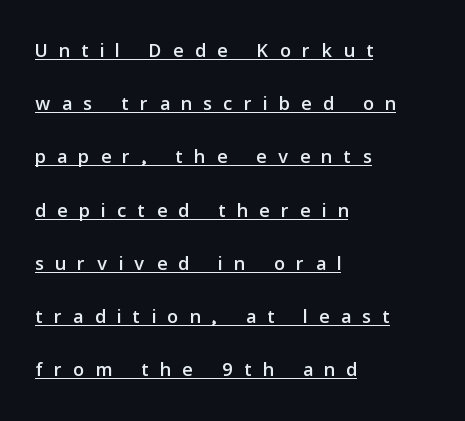
{"italic": "no", "underline": "yes", "align": "left", "line_spacing": "loose", "line_spacing_ratio": 1.97, "letter_spacing": "wide", "letter_spacing_em": 0.44, "glyph_px": 27}
